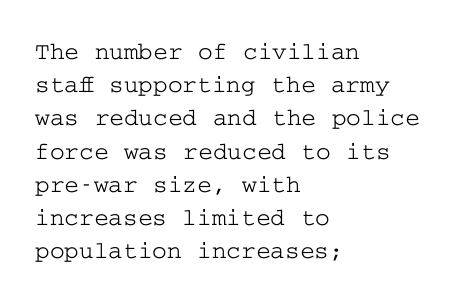
{"italic": "no", "underline": "no", "align": "left", "line_spacing": "normal", "line_spacing_ratio": 1.33, "letter_spacing": "normal", "letter_spacing_em": 0.0, "glyph_px": 25}
